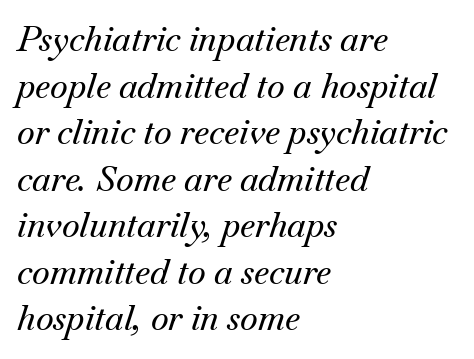
Q: Is the text italic (slanted)? A: Yes, it leans right by about 18 degrees.
Q: Is the typeface a serif or a sans-serif typeface? A: Serif.
Q: Is the text underlined? A: No.
Q: How is the paragraph aligned? A: Left-aligned.
Q: Is the spacing between letters normal or unusually wide? A: Normal.
Q: Is the spacing between lines tight, normal or loose? A: Normal.
Q: Width (condensed, normal, or wide)? A: Normal.
Q: Stroke contrast? A: Medium.
Q: x-height? A: Small.
Q: Monospaced? A: No.
